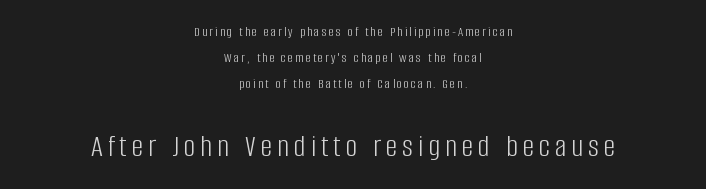
{"serif": "no", "italic": "no", "bold": "no", "weight": "light", "width": "condensed", "stroke_contrast": "low", "x_height": "large", "monospaced": "no", "underline": "no", "align": "center", "line_spacing_ratio": 1.86, "larger_block": "second", "size_ratio": 2.29, "glyph_px": 32}
